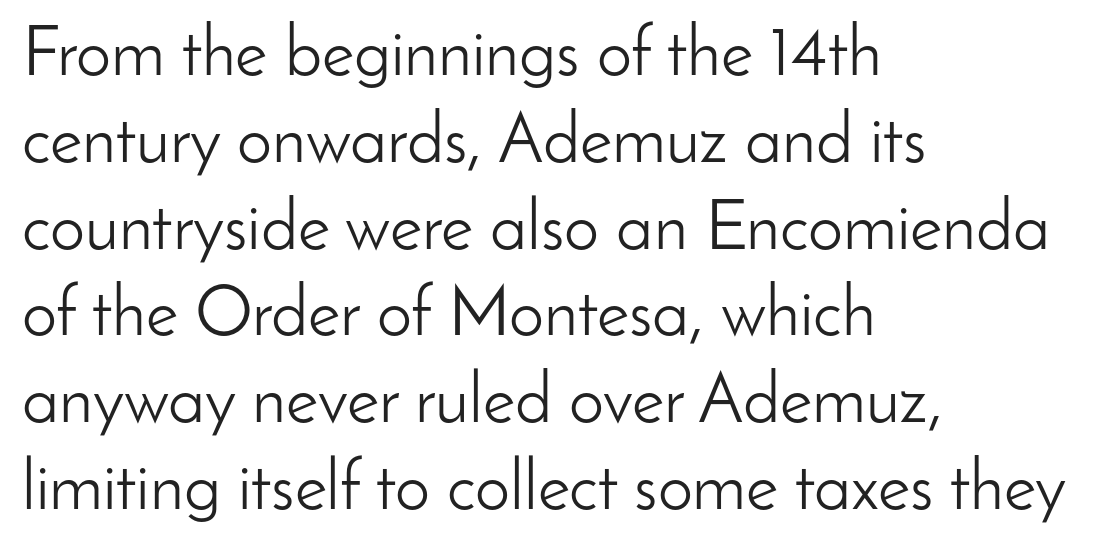
Q: Is the text bold? A: No.
Q: Is the text italic (slanted)? A: No, it is upright.
Q: Is the typeface a serif or a sans-serif typeface? A: Sans-serif.
Q: Is the text underlined? A: No.
Q: How is the paragraph aligned? A: Left-aligned.
Q: Is the spacing between letters normal or unusually wide? A: Normal.
Q: Width (condensed, normal, or wide)? A: Normal.
Q: Stroke contrast? A: Low.
Q: x-height? A: Small.
Q: Monospaced? A: No.
